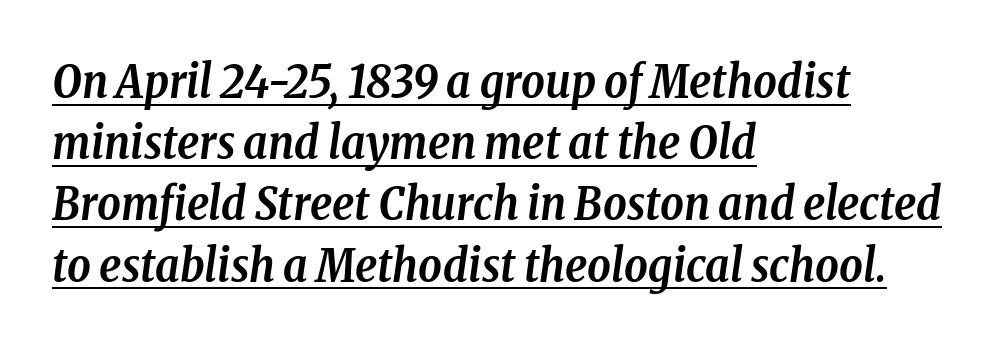
The image shows 46 px semibold, condensed serif type, italic (leaning right); set left-aligned, normal line spacing (1.33x), normal letter spacing, underlined; low stroke contrast and a medium x-height.
